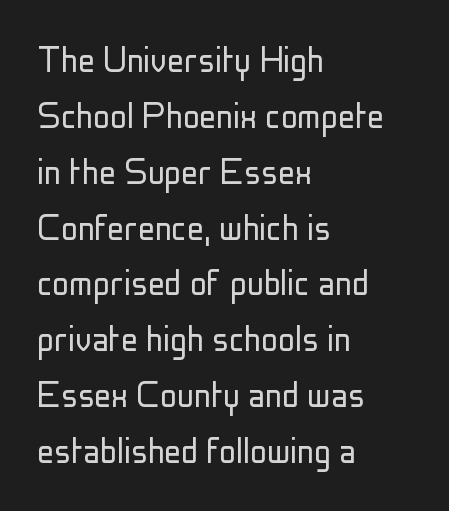
The image shows 42 px light, condensed sans-serif type, upright; set left-aligned, normal line spacing (1.33x), normal letter spacing, not underlined; low stroke contrast and a medium x-height.
